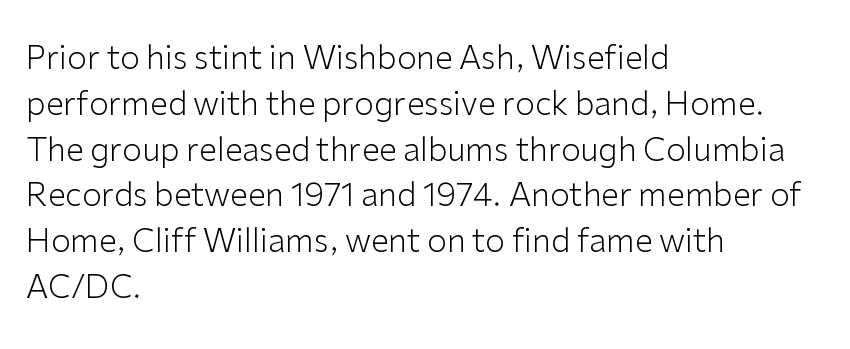
The image shows 32 px light sans-serif type, upright; set left-aligned, normal line spacing (1.43x), normal letter spacing, not underlined; low stroke contrast and a medium x-height.
